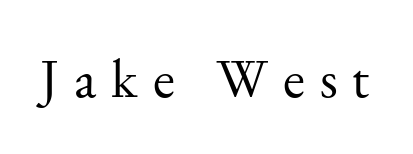
{"serif": "yes", "italic": "no", "bold": "no", "weight": "regular", "width": "normal", "stroke_contrast": "medium", "x_height": "small", "monospaced": "no", "underline": "no", "letter_spacing": "wide", "letter_spacing_em": 0.27, "glyph_px": 56}
